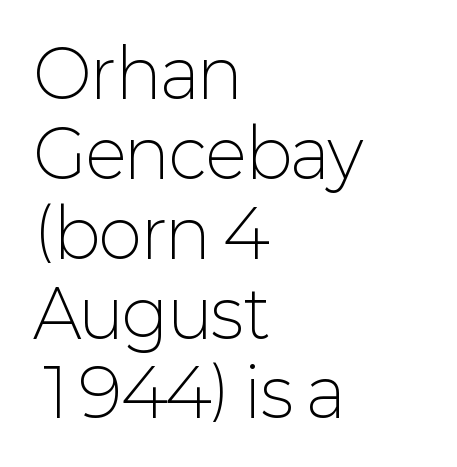
The typography opts for an upright posture over an oblique one. The lines in this sample share a left origin and differ only in where they stop. Think of a printed novel: that variable character pitch is what you see here. No extra tracking has been applied to these lines. The passage shown is not underscored anywhere. Are there feet on the stems? There aren't — it's a sans.
